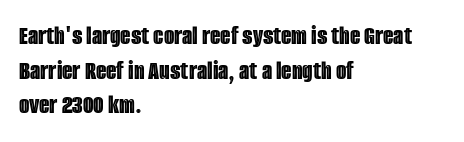
Q: Is the text italic (slanted)? A: No, it is upright.
Q: Is the text underlined? A: No.
Q: How is the paragraph aligned? A: Left-aligned.
Q: Is the spacing between letters normal or unusually wide? A: Normal.
Q: Is the spacing between lines tight, normal or loose? A: Normal.
